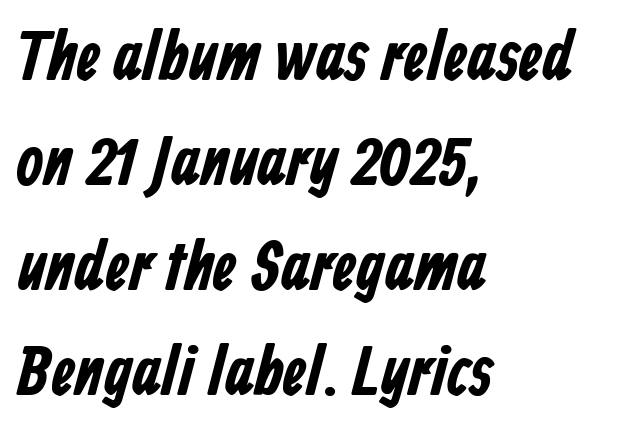
Unmarked baselines from the first word to the last. Its strokes are broad and dark, the hallmark of bold type. Spacing verdict: proportional, widths tailored to each character. Notice how descenders clear the ascenders below comfortably — that's standard leading.
